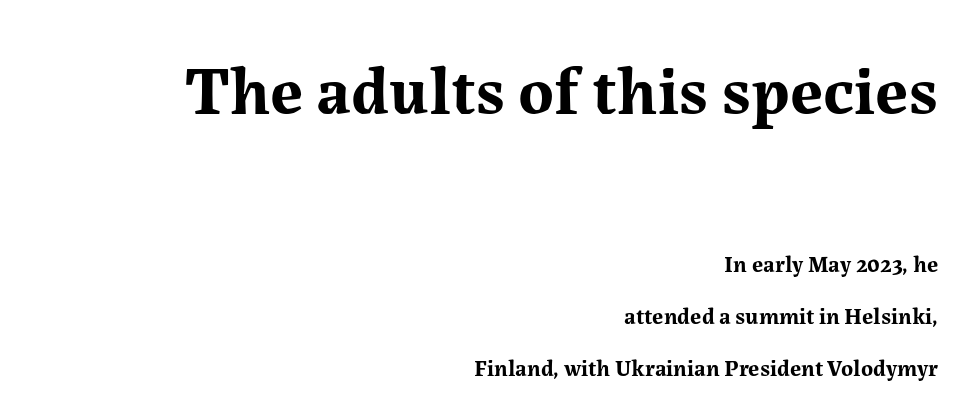
Reading down the column, the eye jumps a long way to each next line. Proportional: the letters do not fall into vertical columns. Check the space under the baseline: it is left empty. In this sample the first text group is rendered at the bigger scale. Bold? Absolutely — the strokes are thick and heavy. Upright lettering throughout.
